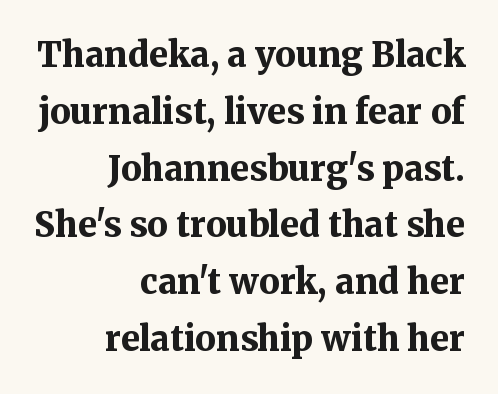
Q: Is the text bold? A: Yes.
Q: Is the text italic (slanted)? A: No, it is upright.
Q: Is the typeface a serif or a sans-serif typeface? A: Serif.
Q: Is the text underlined? A: No.
Q: How is the paragraph aligned? A: Right-aligned.
Q: Is the spacing between letters normal or unusually wide? A: Normal.
Q: Is the spacing between lines tight, normal or loose? A: Normal.
Q: Width (condensed, normal, or wide)? A: Normal.
Q: Stroke contrast? A: Medium.
Q: x-height? A: Medium.
Q: Monospaced? A: No.
